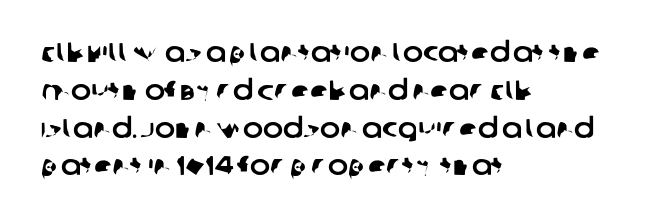
{"underline": "no", "align": "left", "line_spacing": "normal", "line_spacing_ratio": 1.4, "letter_spacing": "normal", "letter_spacing_em": 0.0, "glyph_px": 27}
